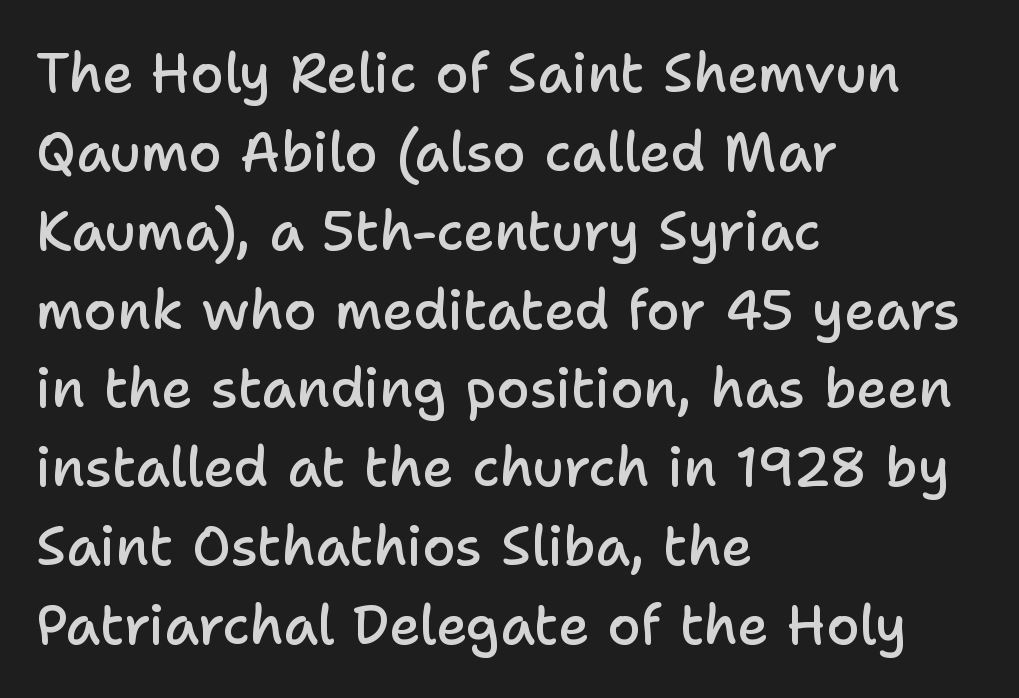
Q: Is the text bold? A: Semi-bold.
Q: Is the text italic (slanted)? A: No, it is upright.
Q: Is the typeface a serif or a sans-serif typeface? A: Sans-serif.
Q: Is the text underlined? A: No.
Q: How is the paragraph aligned? A: Left-aligned.
Q: Is the spacing between letters normal or unusually wide? A: Normal.
Q: Is the spacing between lines tight, normal or loose? A: Normal.
Q: Width (condensed, normal, or wide)? A: Normal.
Q: Stroke contrast? A: Low.
Q: x-height? A: Medium.
Q: Monospaced? A: No.
